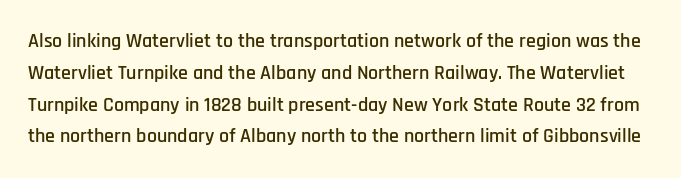
Q: Is the text italic (slanted)? A: No, it is upright.
Q: Is the text underlined? A: No.
Q: Is the spacing between letters normal or unusually wide? A: Normal.
Q: Is the spacing between lines tight, normal or loose? A: Normal.
